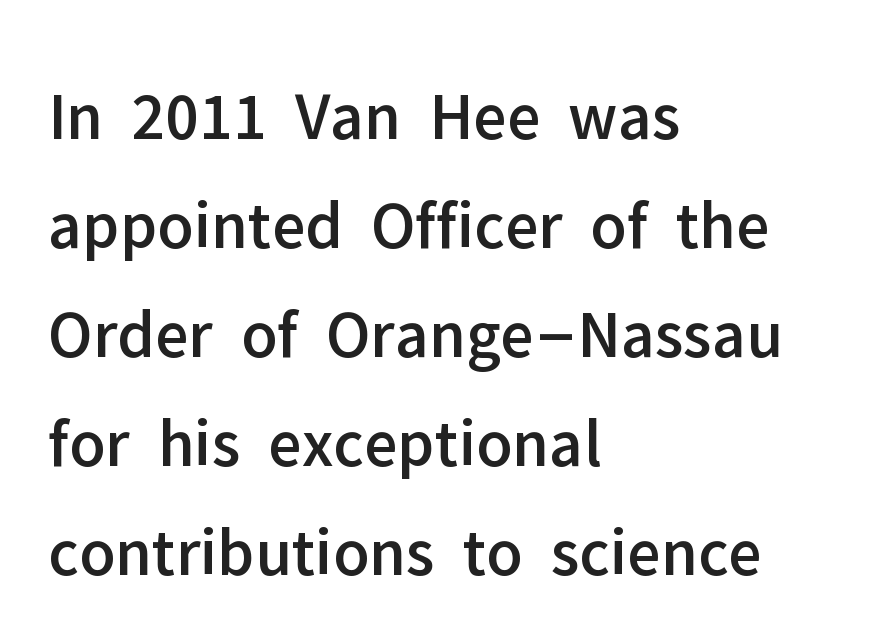
Q: Is the text italic (slanted)? A: No, it is upright.
Q: Is the typeface a serif or a sans-serif typeface? A: Sans-serif.
Q: Is the text underlined? A: No.
Q: How is the paragraph aligned? A: Left-aligned.
Q: Is the spacing between letters normal or unusually wide? A: Normal.
Q: Is the spacing between lines tight, normal or loose? A: Normal.
Q: Width (condensed, normal, or wide)? A: Normal.
Q: Stroke contrast? A: Low.
Q: x-height? A: Medium.
Q: Monospaced? A: No.
